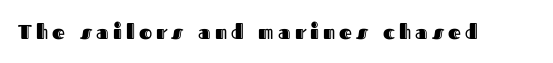
The image shows 20 px text type, upright; set unusually wide letter spacing (+0.21 em), not underlined.
